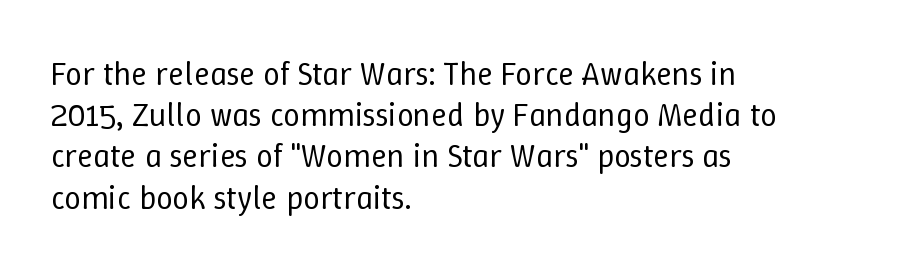
Vertical stems look standard width or narrower in stroke. Varying glyph widths throughout — classic text-font behaviour. The setting favours the left margin, as ordinary paragraphs usually do. Descenders hang freely into open space. In terms of posture, this sample is upright. What's the leading like? Ordinary, nothing unusual.
